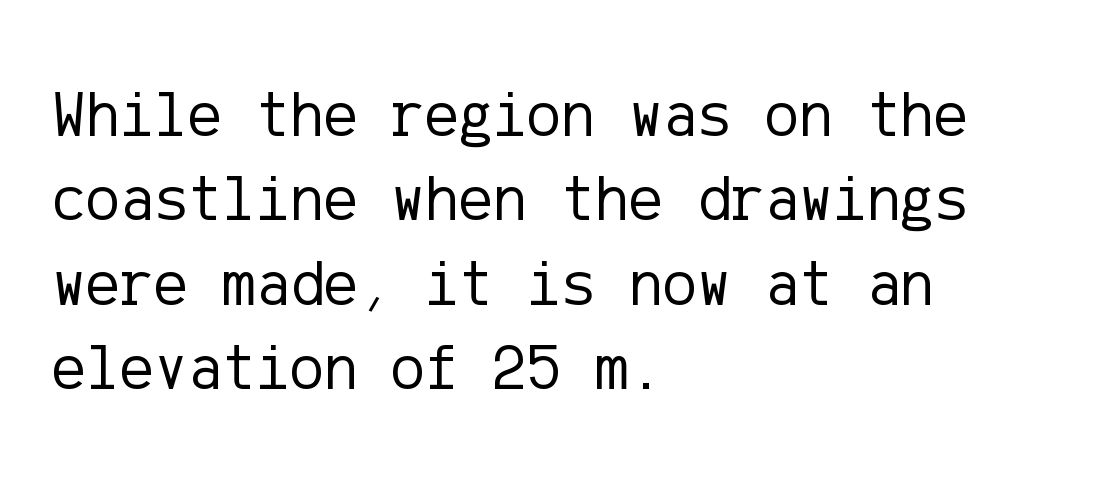
Which margin do the lines hug? The left one — the right edge is uneven. Successive baselines arrive at the customary interval. Bare-footed words on every line. Does extra space separate the letters? No, they use regular spacing. The type family on display is of the sans-serif kind.
